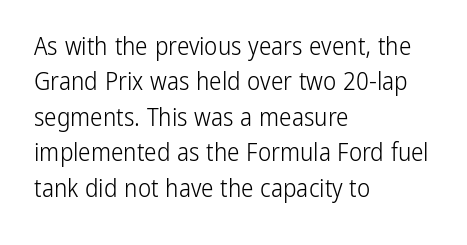
Q: Is the text bold? A: No.
Q: Is the text italic (slanted)? A: No, it is upright.
Q: Is the text underlined? A: No.
Q: How is the paragraph aligned? A: Left-aligned.
Q: Is the spacing between letters normal or unusually wide? A: Normal.
Q: Is the spacing between lines tight, normal or loose? A: Normal.
